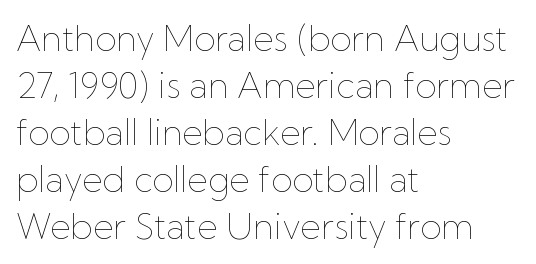
The image shows 35 px thin type, upright; set left-aligned, normal line spacing (1.34x), normal letter spacing, not underlined; low stroke contrast and a medium x-height.
